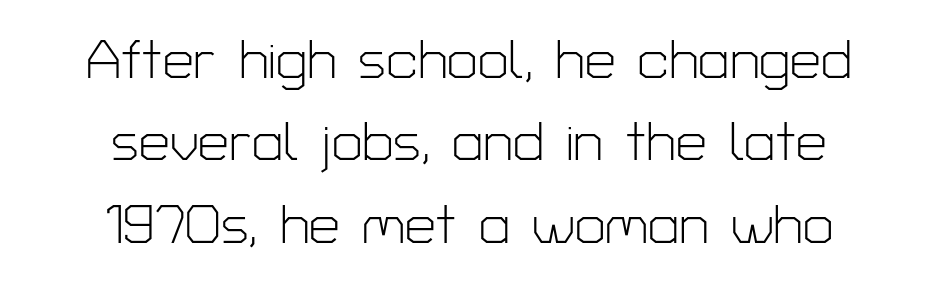
The image shows 55 px light sans-serif type, upright; set centered, normal line spacing (1.5x), normal letter spacing, not underlined; low stroke contrast and a medium x-height.
